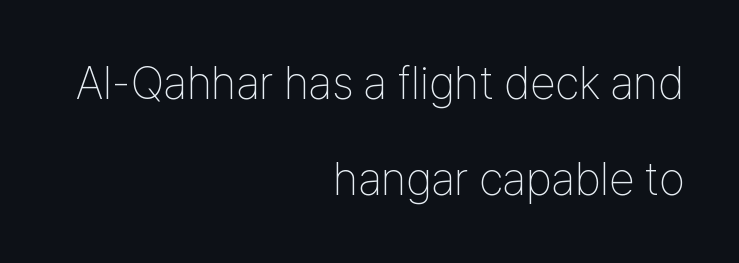
The image shows 46 px thin, condensed sans-serif type, upright; set right-aligned, loose line spacing (2.09x), normal letter spacing, not underlined; low stroke contrast and a medium x-height.
